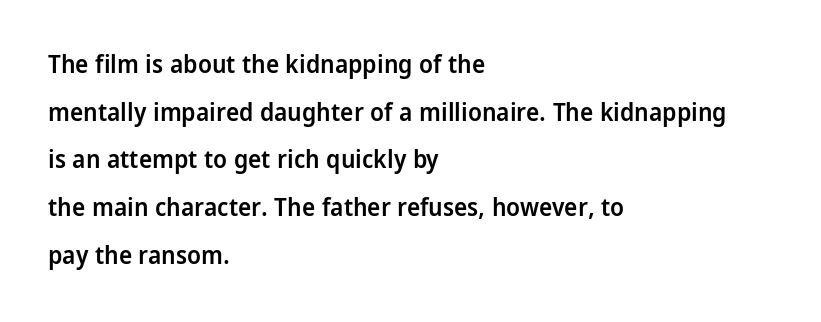
The rendering keeps characters at their native spacing. Reading down the column, the eye jumps a long way to each next line. Typographic density is moderately raised because the face is semibold. Posture: upright roman. This rendering uses left alignment, leaving the right contour irregular. Decoration check: the copy has no underline.
